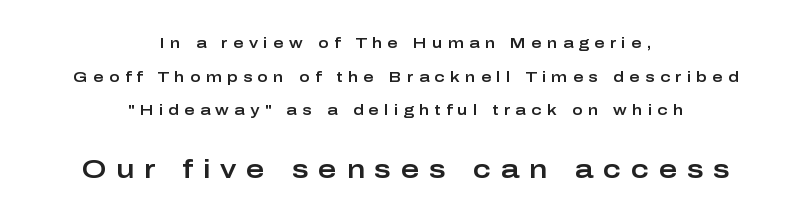
Q: Is the text italic (slanted)? A: No, it is upright.
Q: Is the text underlined? A: No.
Q: How is the paragraph aligned? A: Centered.
Q: Is the spacing between letters normal or unusually wide? A: Unusually wide.
Q: Is the spacing between lines tight, normal or loose? A: Loose.
Q: Which block of text is set in a larger size, the first (top) or the second (bottom)? A: The second (bottom) one.
